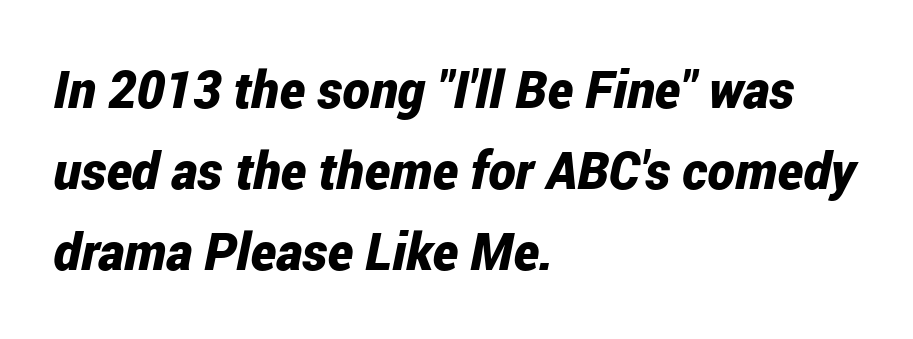
Q: Is the text bold? A: Yes.
Q: Is the text italic (slanted)? A: Yes, it leans right by about 12 degrees.
Q: Is the text underlined? A: No.
Q: How is the paragraph aligned? A: Left-aligned.
Q: Is the spacing between letters normal or unusually wide? A: Normal.
Q: Is the spacing between lines tight, normal or loose? A: Normal.
Q: Width (condensed, normal, or wide)? A: Condensed.
Q: Stroke contrast? A: Low.
Q: x-height? A: Medium.
Q: Monospaced? A: No.
